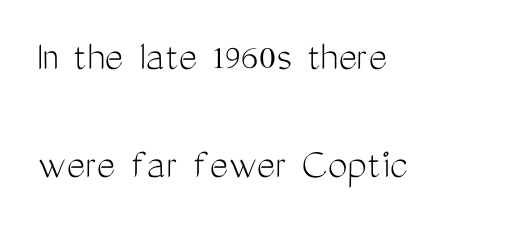
Any mark beneath the type? The region is blank. Looks like regular typesetting: each glyph gets only the width it needs. The gaps between neighbouring characters are ordinary and unremarkable. Stems and bowls with no extra thickness — not bold. To sum up the face: it is a sans, with no serifs.
